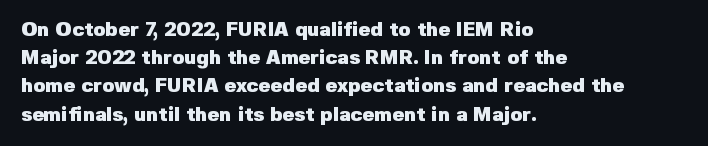
{"italic": "no", "bold": "yes", "underline": "no", "align": "left", "line_spacing": "normal", "line_spacing_ratio": 1.41, "letter_spacing": "normal", "letter_spacing_em": 0.0, "glyph_px": 20}
